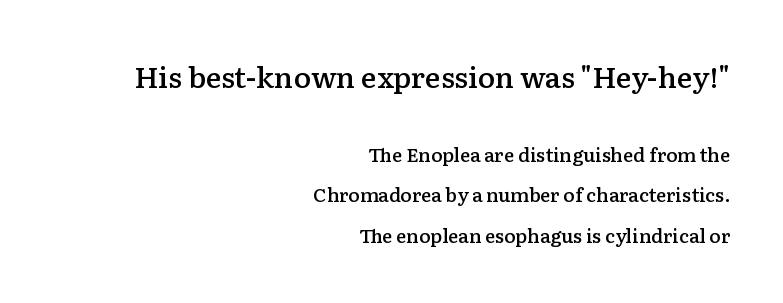
{"serif": "yes", "italic": "no", "bold": "semi", "weight": "semibold", "width": "normal", "stroke_contrast": "low", "x_height": "medium", "monospaced": "no", "underline": "no", "align": "right", "line_spacing": "loose", "line_spacing_ratio": 2.15, "letter_spacing": "normal", "letter_spacing_em": 0.0, "larger_block": "first", "size_ratio": 1.53, "glyph_px": 29}
